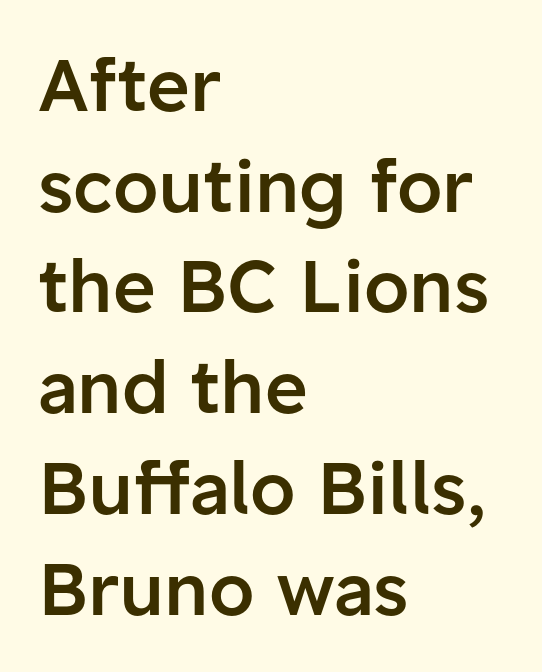
Q: Is the text bold? A: Semi-bold.
Q: Is the text italic (slanted)? A: No, it is upright.
Q: Is the typeface a serif or a sans-serif typeface? A: Sans-serif.
Q: Is the text underlined? A: No.
Q: How is the paragraph aligned? A: Left-aligned.
Q: Is the spacing between letters normal or unusually wide? A: Normal.
Q: Is the spacing between lines tight, normal or loose? A: Normal.
Q: Width (condensed, normal, or wide)? A: Normal.
Q: Stroke contrast? A: Low.
Q: x-height? A: Medium.
Q: Monospaced? A: No.
